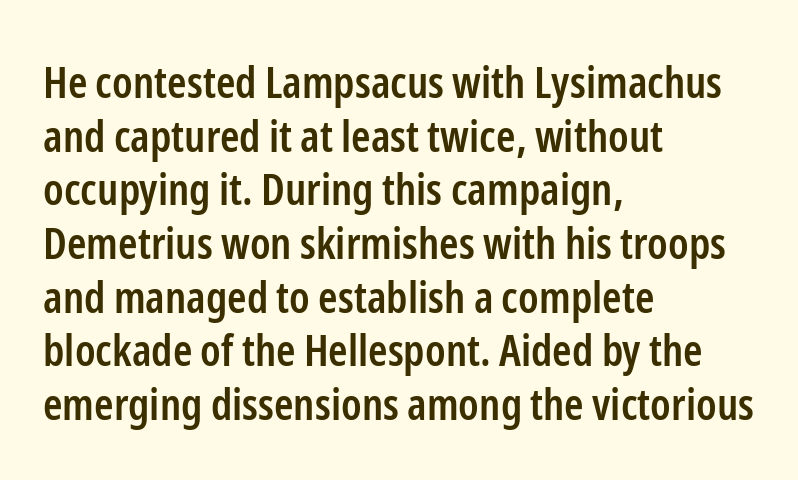
Q: Is the text bold? A: Semi-bold.
Q: Is the text italic (slanted)? A: No, it is upright.
Q: Is the typeface a serif or a sans-serif typeface? A: Sans-serif.
Q: Is the text underlined? A: No.
Q: How is the paragraph aligned? A: Left-aligned.
Q: Is the spacing between letters normal or unusually wide? A: Normal.
Q: Width (condensed, normal, or wide)? A: Condensed.
Q: Stroke contrast? A: Low.
Q: x-height? A: Medium.
Q: Monospaced? A: No.
